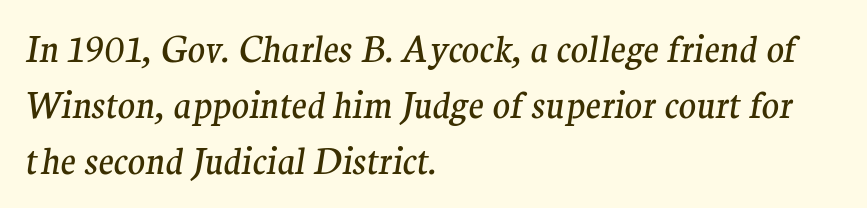
{"serif": "yes", "italic": "yes", "lean": "right", "slant_degrees": 9, "bold": "no", "weight": "regular", "width": "normal", "stroke_contrast": "medium", "x_height": "medium", "monospaced": "no", "underline": "no", "align": "left", "line_spacing": "normal", "line_spacing_ratio": 1.56, "letter_spacing": "normal", "letter_spacing_em": 0.0, "glyph_px": 36}
